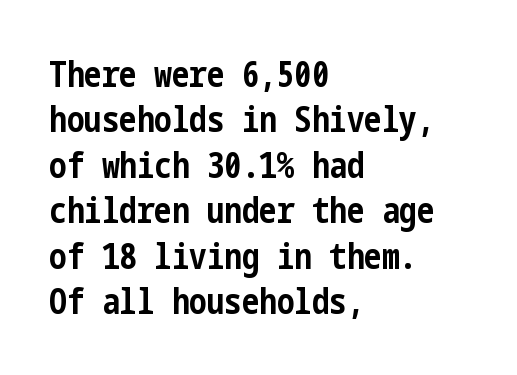
Q: Is the text bold? A: Yes.
Q: Is the text italic (slanted)? A: No, it is upright.
Q: Is the typeface a serif or a sans-serif typeface? A: Sans-serif.
Q: Is the text underlined? A: No.
Q: How is the paragraph aligned? A: Left-aligned.
Q: Is the spacing between letters normal or unusually wide? A: Normal.
Q: Is the spacing between lines tight, normal or loose? A: Normal.
Q: Width (condensed, normal, or wide)? A: Condensed.
Q: Stroke contrast? A: Low.
Q: x-height? A: Medium.
